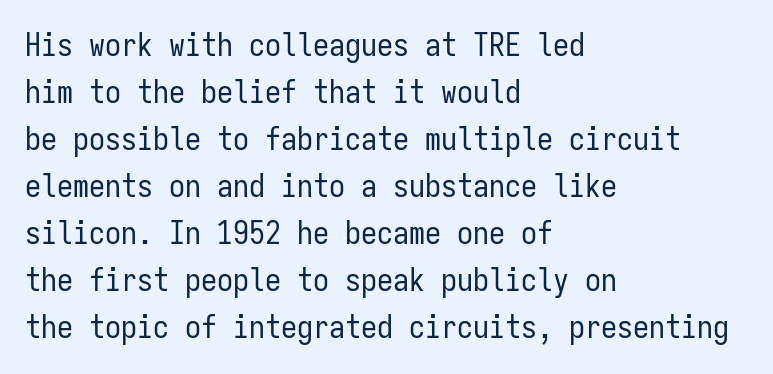
The image shows 32 px regular-weight, condensed sans-serif type, upright, monospaced; set left-aligned, normal line spacing (1.47x), normal letter spacing, not underlined; low stroke contrast and a medium x-height.
